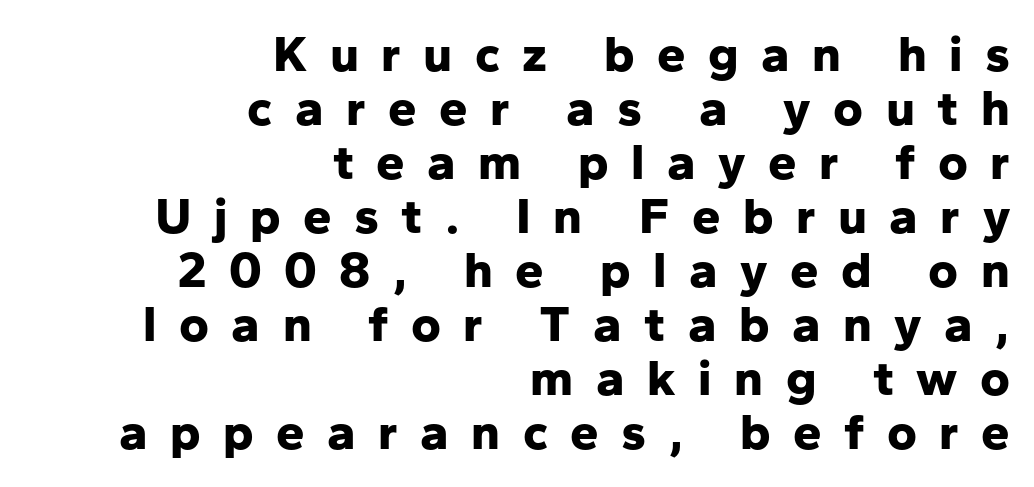
{"serif": "no", "italic": "no", "bold": "yes", "weight": "bold", "width": "normal", "stroke_contrast": "low", "x_height": "medium", "monospaced": "no", "underline": "no", "align": "right", "line_spacing": "tight", "line_spacing_ratio": 1.06, "letter_spacing": "wide", "letter_spacing_em": 0.44, "glyph_px": 51}
